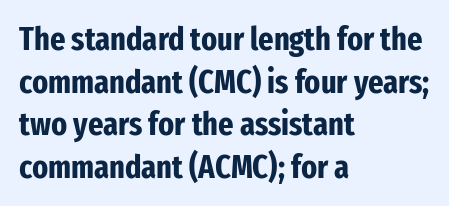
{"serif": "no", "italic": "no", "bold": "yes", "weight": "bold", "width": "condensed", "stroke_contrast": "low", "x_height": "medium", "monospaced": "no", "underline": "no", "align": "left", "line_spacing": "normal", "line_spacing_ratio": 1.29, "letter_spacing": "normal", "letter_spacing_em": 0.0, "glyph_px": 33}
